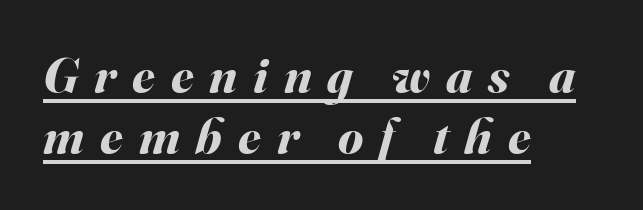
Q: Is the text bold? A: Yes.
Q: Is the text italic (slanted)? A: Yes, it leans right by about 16 degrees.
Q: Is the text underlined? A: Yes.
Q: How is the paragraph aligned? A: Left-aligned.
Q: Is the spacing between letters normal or unusually wide? A: Unusually wide.
Q: Width (condensed, normal, or wide)? A: Normal.
Q: Stroke contrast? A: Medium.
Q: x-height? A: Small.
Q: Monospaced? A: No.
